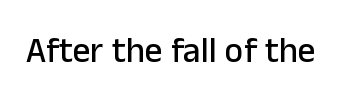
The image shows 35 px sans-serif type, upright; set normal letter spacing, not underlined; low stroke contrast and a medium x-height.
